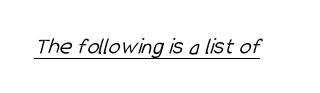
{"bold": "no", "underline": "yes", "letter_spacing": "normal", "letter_spacing_em": 0.0, "glyph_px": 24}
